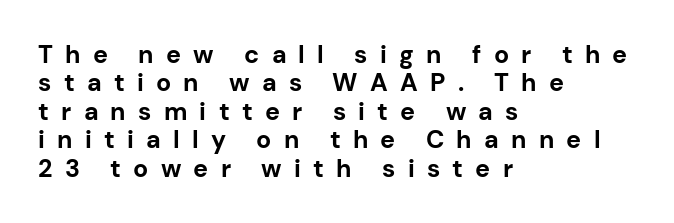
Q: Is the text bold? A: Yes.
Q: Is the text italic (slanted)? A: No, it is upright.
Q: Is the text underlined? A: No.
Q: How is the paragraph aligned? A: Left-aligned.
Q: Is the spacing between letters normal or unusually wide? A: Unusually wide.
Q: Is the spacing between lines tight, normal or loose? A: Tight.
